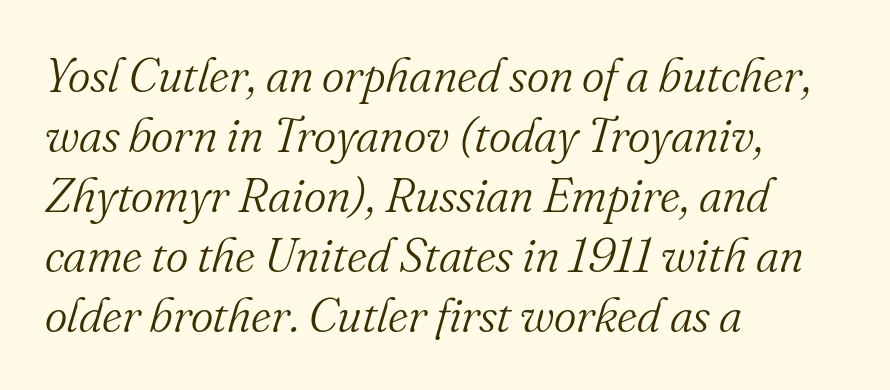
Characters follow at the spacing the type designer built in. No chunkiness to these letters — they're not bold. These lines sit exactly where default settings would place them. The area under the type is left untouched. This sample is left-justified, so line endings fall wherever the words run out. Would a proofreader flag this as italicized? Yes.
